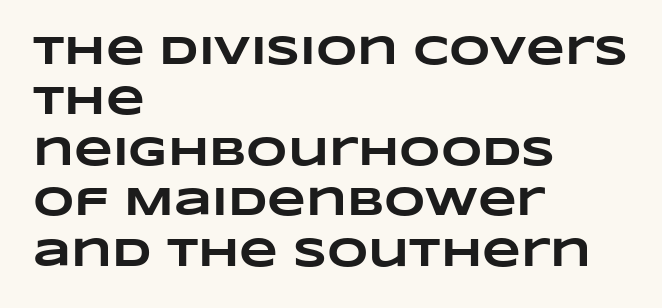
{"bold": "yes", "weight": "heavy", "width": "wide", "stroke_contrast": "low", "x_height": "large", "monospaced": "no", "underline": "no", "align": "left", "line_spacing": "normal", "line_spacing_ratio": 1.26, "letter_spacing": "normal", "letter_spacing_em": 0.0, "glyph_px": 40}
